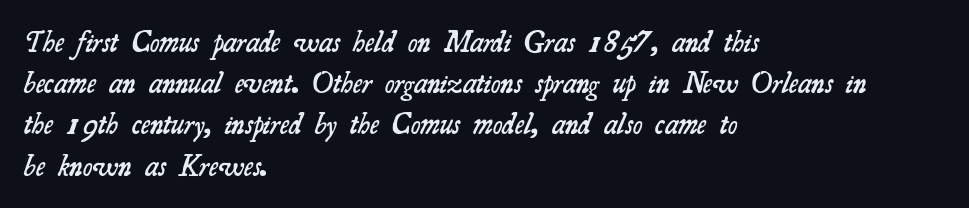
{"serif": "yes", "bold": "semi", "weight": "semibold", "width": "normal", "stroke_contrast": "medium", "x_height": "small", "monospaced": "no", "underline": "no", "align": "left", "line_spacing": "normal", "line_spacing_ratio": 1.42, "letter_spacing": "normal", "letter_spacing_em": 0.0, "glyph_px": 29}
